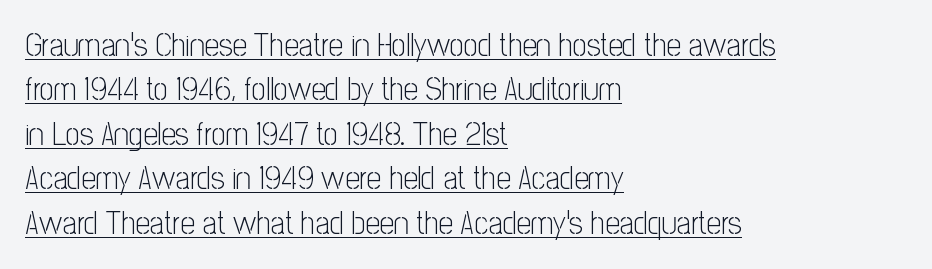
Honestly, the letter spacing is just normal — you wouldn't notice it. Stem width sits at or under what a default text font uses. Quick note: not italic, upright. Successive baselines arrive at the customary interval.
